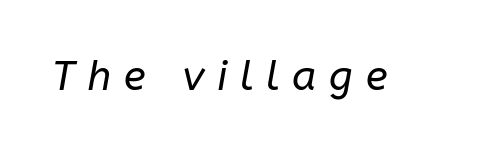
Q: Is the text bold? A: No.
Q: Is the text italic (slanted)? A: Yes, it leans right by about 10 degrees.
Q: Is the text underlined? A: No.
Q: Is the spacing between letters normal or unusually wide? A: Unusually wide.
Q: Width (condensed, normal, or wide)? A: Normal.
Q: Stroke contrast? A: Low.
Q: x-height? A: Medium.
Q: Monospaced? A: No.
